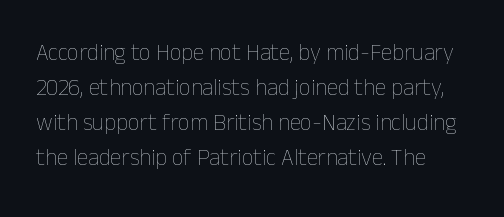
Q: Is the text bold? A: No.
Q: Is the text italic (slanted)? A: No, it is upright.
Q: Is the text underlined? A: No.
Q: Is the spacing between letters normal or unusually wide? A: Normal.
Q: Is the spacing between lines tight, normal or loose? A: Normal.
